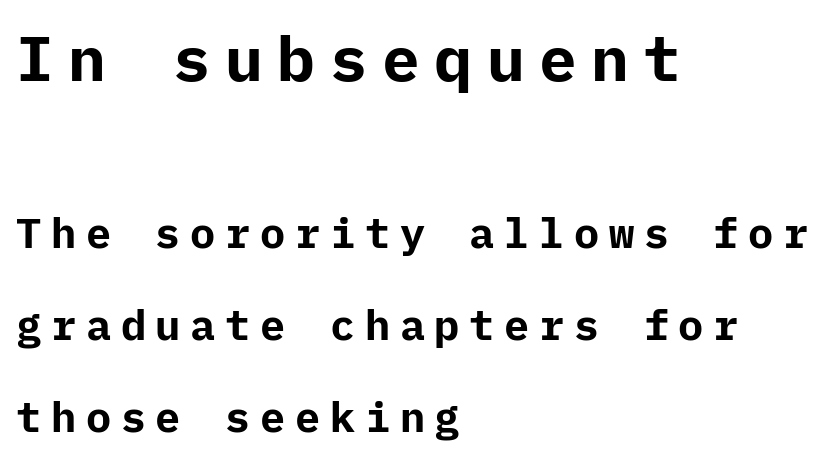
This sample uses an upright cut, with every glyph sitting square on the baseline. Look at the bottom of the vertical strokes: they stop flat, with no serifs. Its strokes are broad and dark, the hallmark of bold type. Airy leading. One-word summary of the alignment: left. Substantial extra tracking has been applied to these lines.
